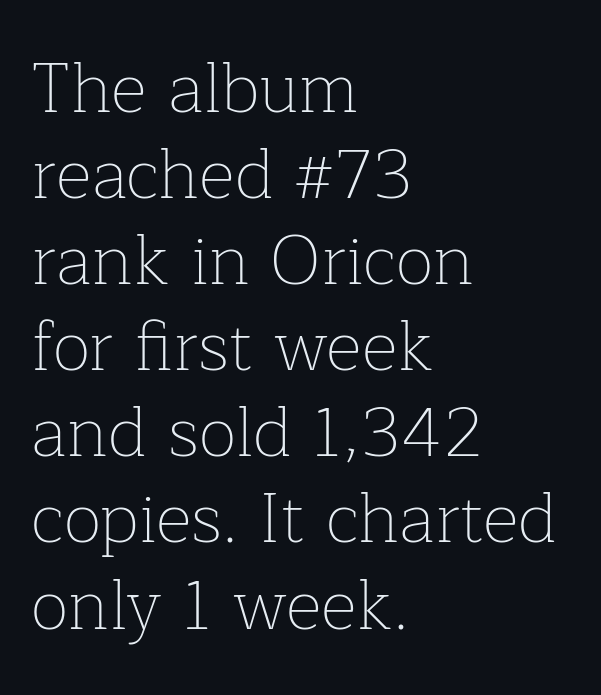
{"serif": "yes", "italic": "no", "bold": "no", "weight": "thin", "width": "normal", "stroke_contrast": "low", "x_height": "medium", "monospaced": "no", "underline": "no", "align": "left", "line_spacing_ratio": 1.23, "letter_spacing": "normal", "letter_spacing_em": 0.0, "glyph_px": 70}
